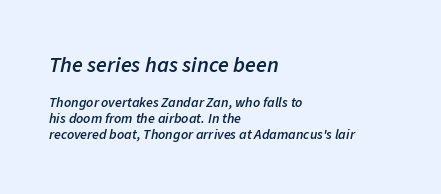
The rendering anchors every line to the left-hand side. Quick note: italic. Does extra space separate the letters? No, they use regular spacing. Summary of weight: moderately heavy, a semibold. Scale decreases going downward across the two blocks. Summary of vertical rhythm: compact, with narrow interline spacing.
